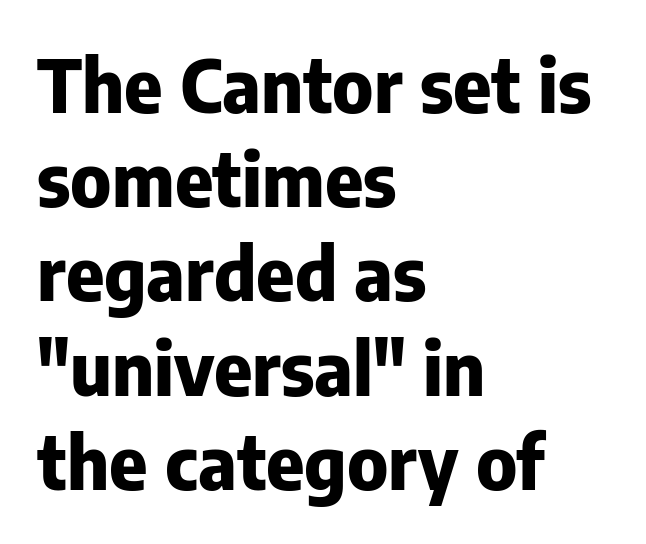
{"serif": "no", "italic": "no", "bold": "yes", "weight": "heavy", "width": "normal", "stroke_contrast": "low", "x_height": "medium", "monospaced": "no", "underline": "no", "align": "left", "line_spacing": "normal", "line_spacing_ratio": 1.29, "letter_spacing": "normal", "letter_spacing_em": 0.0, "glyph_px": 73}
